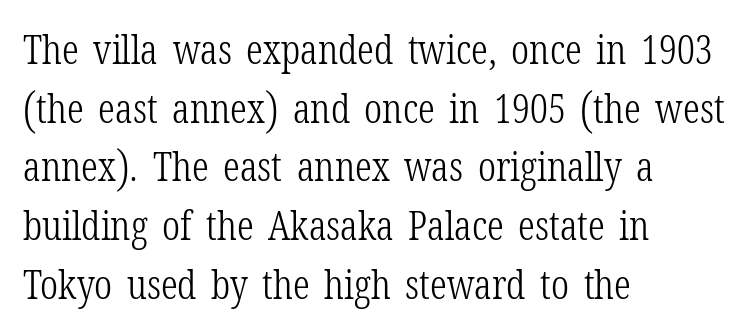
The image shows 41 px light, condensed serif type, upright; set left-aligned, normal line spacing (1.43x), normal letter spacing, not underlined; low stroke contrast and a medium x-height.
